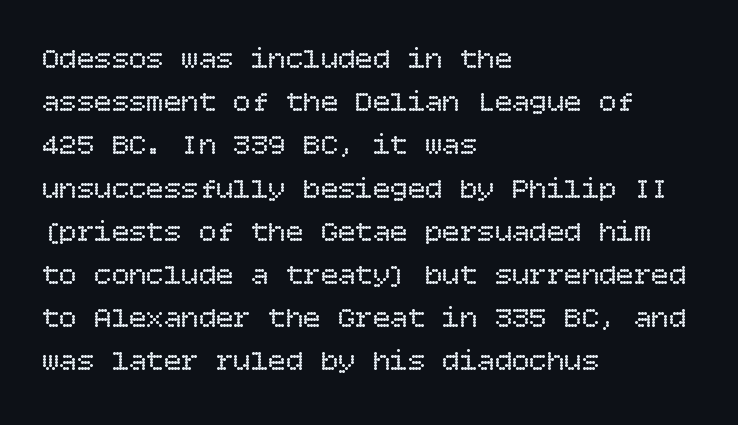
A student would call this left alignment; a typographer would say flush left, rag right. These lines keep a tight, regular rhythm from letter to letter. Students, observe: this is what conventionally led text looks like. Weight class: somewhere from thin through regular. Glance below the letters and you will spot only blank space.
